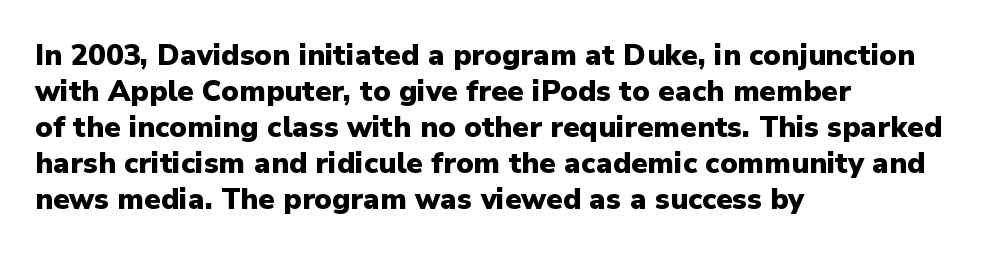
{"serif": "no", "italic": "no", "bold": "yes", "weight": "heavy", "width": "normal", "stroke_contrast": "low", "x_height": "medium", "monospaced": "no", "underline": "no", "align": "left", "line_spacing_ratio": 1.24, "letter_spacing": "normal", "letter_spacing_em": 0.0, "glyph_px": 29}
